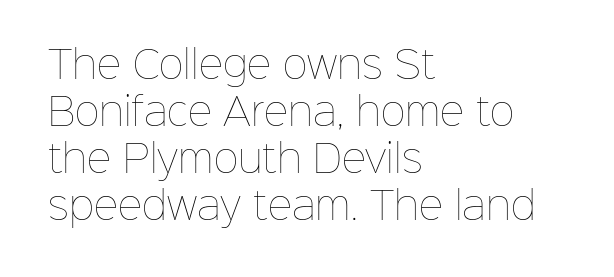
The image shows 38 px thin type, upright; set left-aligned, line spacing 1.24x, normal letter spacing, not underlined; low stroke contrast and a medium x-height.
